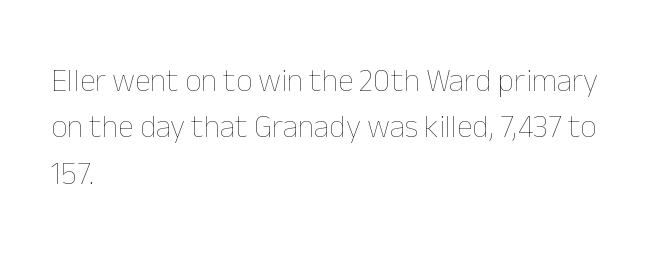
The image shows 32 px thin type, upright; set left-aligned, normal line spacing (1.45x), normal letter spacing, not underlined; low stroke contrast and a medium x-height.
